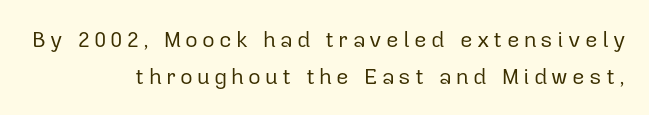
The typesetter chose a ragged-left arrangement here. Clear beneath every line of the passage. Think standard paragraph weight, or any step lighter than that. The letters stand straight up with perfectly vertical stems. The rendering uses a moderate line-height, typical for paragraphs.
